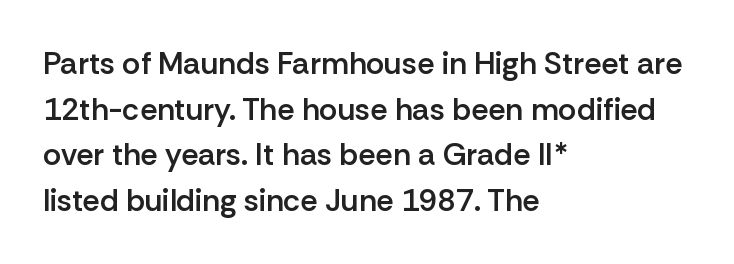
{"serif": "no", "italic": "no", "bold": "semi", "weight": "semibold", "width": "normal", "stroke_contrast": "low", "x_height": "medium", "monospaced": "no", "underline": "no", "align": "left", "line_spacing": "normal", "line_spacing_ratio": 1.47, "letter_spacing": "normal", "letter_spacing_em": 0.0, "glyph_px": 31}
